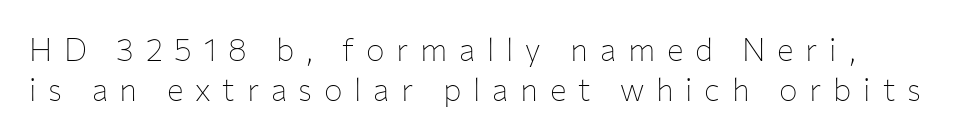
Q: Is the text bold? A: No.
Q: Is the text italic (slanted)? A: No, it is upright.
Q: Is the typeface a serif or a sans-serif typeface? A: Sans-serif.
Q: Is the text underlined? A: No.
Q: Is the spacing between letters normal or unusually wide? A: Unusually wide.
Q: Is the spacing between lines tight, normal or loose? A: Normal.
Q: Width (condensed, normal, or wide)? A: Normal.
Q: Stroke contrast? A: Low.
Q: x-height? A: Medium.
Q: Monospaced? A: No.
